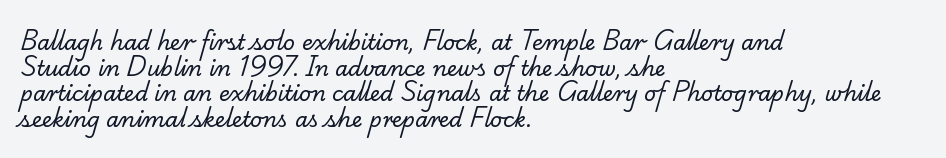
Q: Is the text bold? A: No.
Q: Is the text underlined? A: No.
Q: How is the paragraph aligned? A: Left-aligned.
Q: Is the spacing between letters normal or unusually wide? A: Normal.
